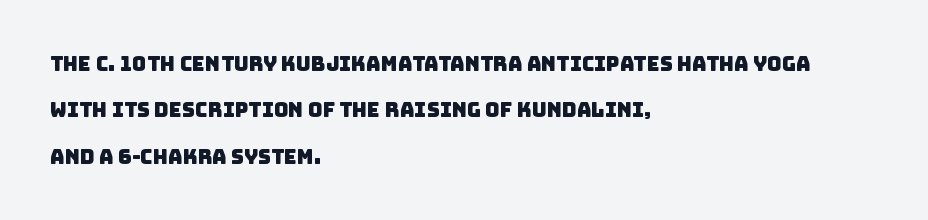
{"underline": "no", "align": "left", "line_spacing": "loose", "line_spacing_ratio": 2.32, "letter_spacing": "normal", "letter_spacing_em": 0.0, "glyph_px": 20}
